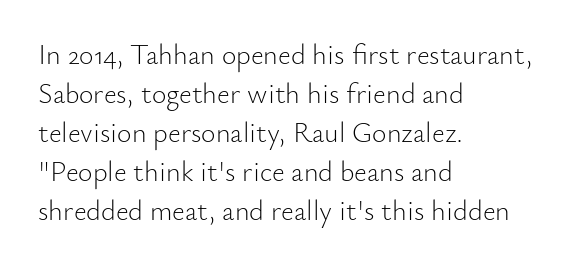
You could call the tracking neutral — neither tight nor loose. Notice how the passage keeps a crisp vertical edge on the left only. Glance below the letters and you will spot only blank space. Stroke mass is kept to a normal reading level or below. Nope, no serifs anywhere on these letters. Designer's note — italics off, roman on.
